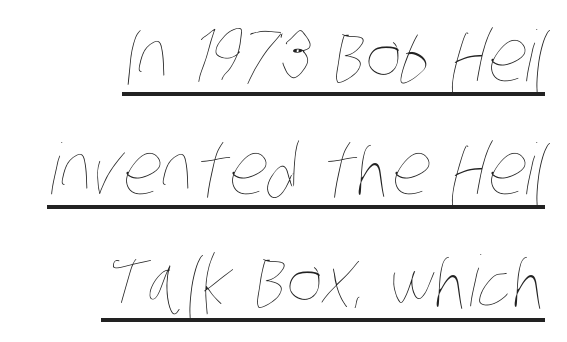
Q: Is the text bold? A: No.
Q: Is the text underlined? A: Yes.
Q: How is the paragraph aligned? A: Right-aligned.
Q: Is the spacing between letters normal or unusually wide? A: Normal.
Q: Is the spacing between lines tight, normal or loose? A: Normal.
Q: Width (condensed, normal, or wide)? A: Condensed.
Q: Stroke contrast? A: Low.
Q: x-height? A: Large.
Q: Monospaced? A: No.
